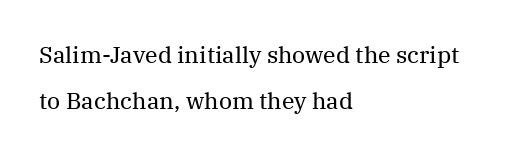
The image shows 23 px text type, upright; set left-aligned, loose line spacing (2.02x), normal letter spacing, not underlined.
